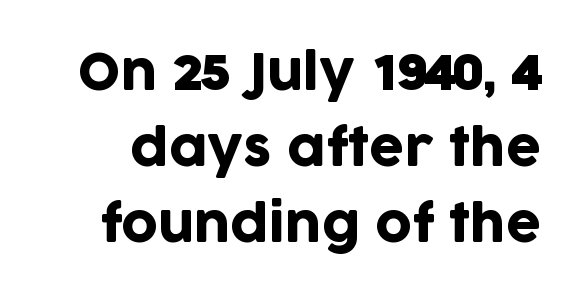
Interline gaps are of average width in this sample. Think of a printed novel: that variable character pitch is what you see here. Nothing unusual about the tracking: characters are spaced as the font intends. In terms of posture, this sample is upright.
